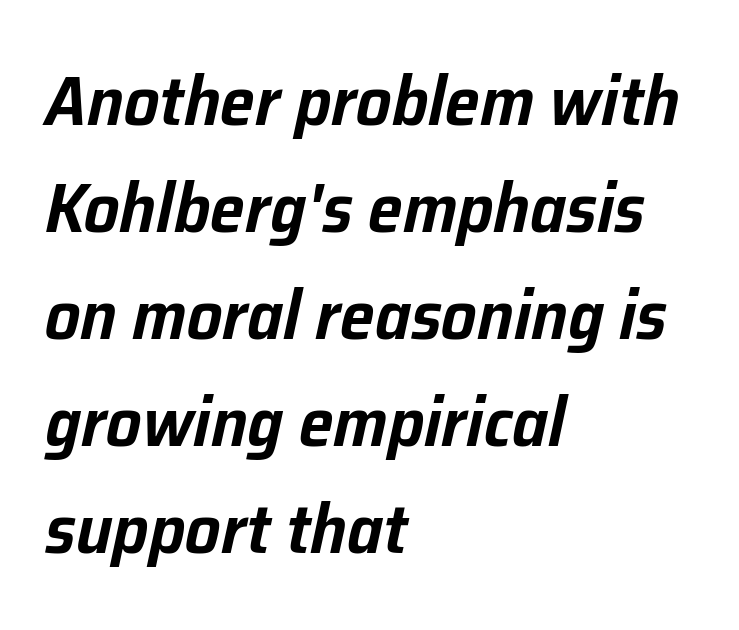
Q: Is the text italic (slanted)? A: Yes, it leans right by about 12 degrees.
Q: Is the text underlined? A: No.
Q: How is the paragraph aligned? A: Left-aligned.
Q: Is the spacing between letters normal or unusually wide? A: Normal.
Q: Is the spacing between lines tight, normal or loose? A: Normal.
Q: Width (condensed, normal, or wide)? A: Normal.
Q: Stroke contrast? A: Low.
Q: x-height? A: Medium.
Q: Monospaced? A: No.
